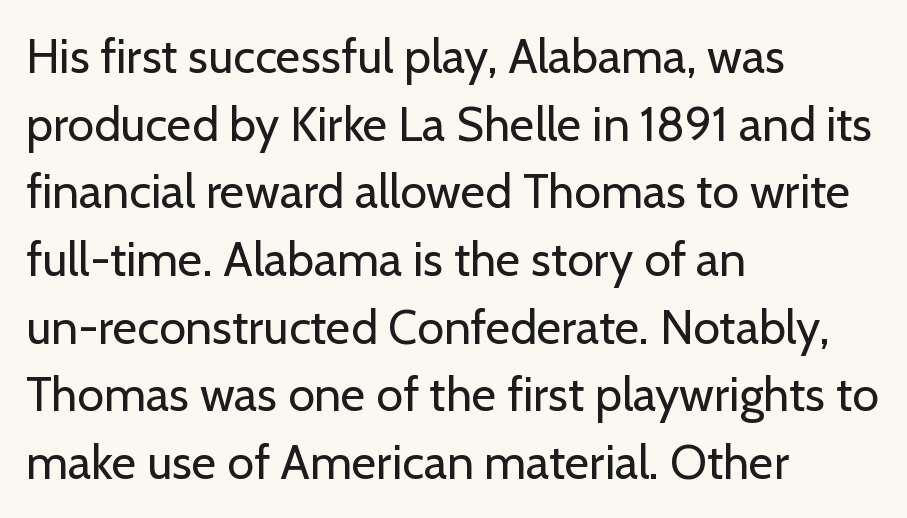
Where is the straight margin? On the left. Students, observe: this is what conventionally led text looks like. Unlike italic type, these characters show no tilt at all. Stroke mass is kept to a normal reading level or below.
